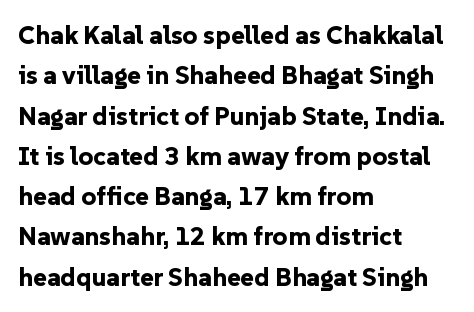
Q: Is the text bold? A: Yes.
Q: Is the text italic (slanted)? A: No, it is upright.
Q: Is the text underlined? A: No.
Q: How is the paragraph aligned? A: Left-aligned.
Q: Is the spacing between letters normal or unusually wide? A: Normal.
Q: Is the spacing between lines tight, normal or loose? A: Normal.
